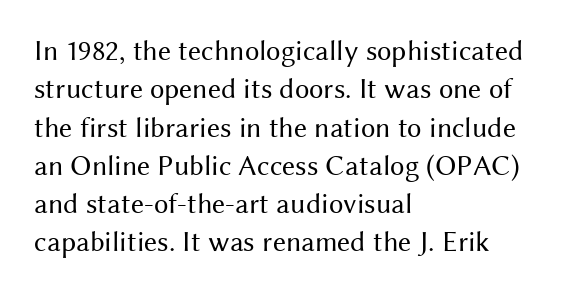
You could not count columns in this text — the font is proportionally spaced. Spacing between characters is what you'd get straight out of the box. What's the leading like? Ordinary, nothing unusual. Nobody drew a line under any word here. Stroke thickness stays within the range of a standard reading face or lighter. The setting favours the left margin, as ordinary paragraphs usually do.
